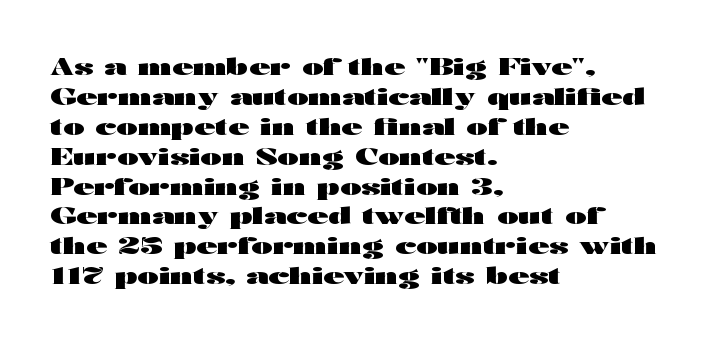
{"italic": "no", "bold": "yes", "underline": "no", "align": "left", "line_spacing": "normal", "line_spacing_ratio": 1.3, "letter_spacing": "normal", "letter_spacing_em": 0.0, "glyph_px": 23}
